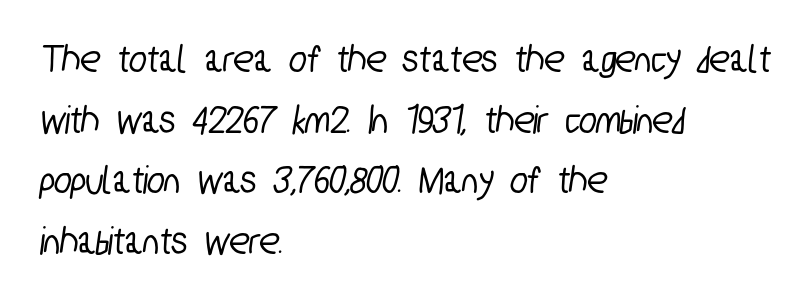
Q: Is the typeface a serif or a sans-serif typeface? A: Sans-serif.
Q: Is the text underlined? A: No.
Q: How is the paragraph aligned? A: Left-aligned.
Q: Is the spacing between letters normal or unusually wide? A: Normal.
Q: Is the spacing between lines tight, normal or loose? A: Normal.
Q: Width (condensed, normal, or wide)? A: Condensed.
Q: Stroke contrast? A: Low.
Q: x-height? A: Medium.
Q: Monospaced? A: No.
